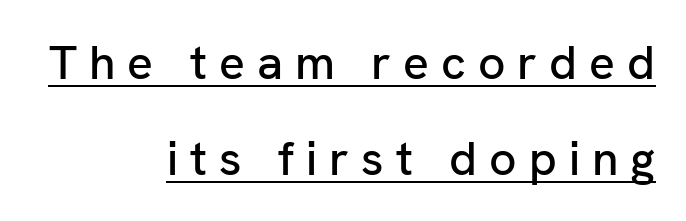
The image shows 48 px sans-serif type, upright; set right-aligned, loose line spacing (2.0x), unusually wide letter spacing (+0.25 em), underlined; low stroke contrast and a medium x-height.
